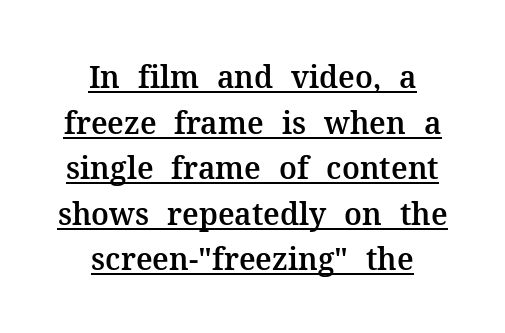
The image shows 30 px serif type, upright; set centered, normal line spacing (1.52x), normal letter spacing, underlined; medium stroke contrast and a medium x-height.
